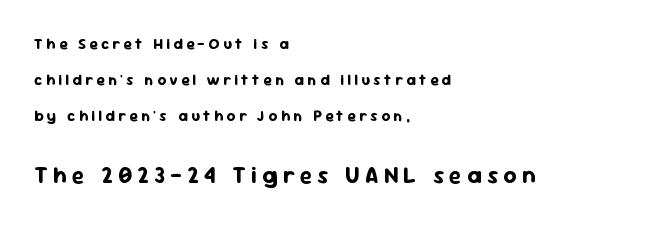
The image shows 23 px bold type, upright; set left-aligned, loose line spacing (2.4x), unusually wide letter spacing (+0.23 em), not underlined; the second (bottom) block is 1.53x larger.
